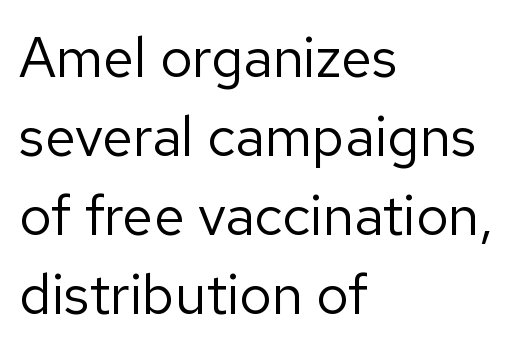
The image shows 56 px regular-weight sans-serif type, upright; set left-aligned, normal line spacing (1.41x), normal letter spacing, not underlined; low stroke contrast and a medium x-height.
